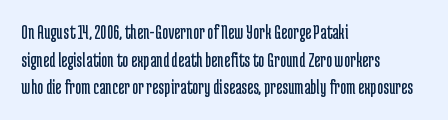
Teacher's note: observe the even left margin — that is flush-left alignment. The line texture is even and compact thanks to regular tracking. The lettering stays uniformly vertical, giving the passage a roman look. The baseline area is clear.
